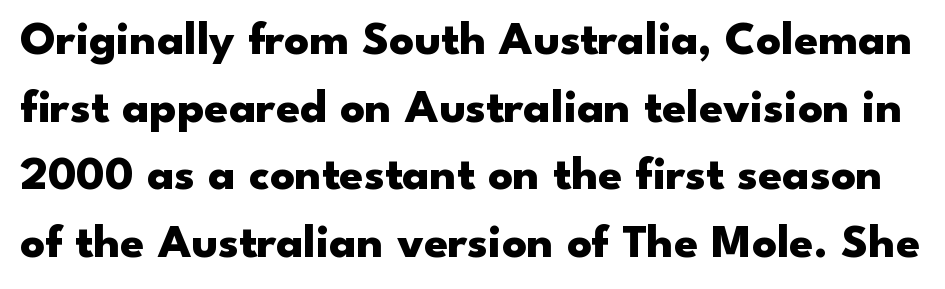
{"serif": "no", "italic": "no", "bold": "yes", "weight": "heavy", "width": "wide", "stroke_contrast": "low", "x_height": "small", "monospaced": "no", "underline": "no", "line_spacing": "normal", "line_spacing_ratio": 1.41, "letter_spacing": "normal", "letter_spacing_em": 0.0, "glyph_px": 48}
